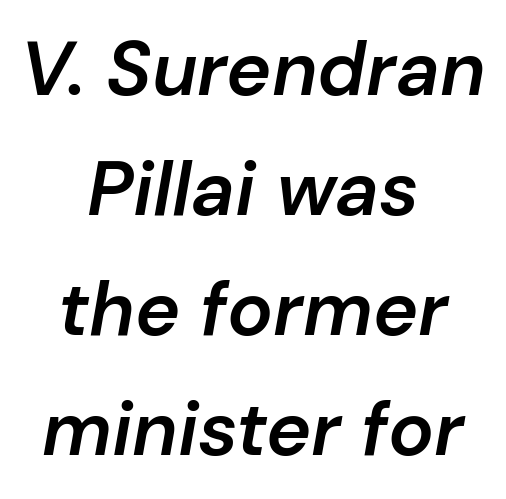
Q: Is the text bold? A: Semi-bold.
Q: Is the text italic (slanted)? A: Yes, it leans right by about 10 degrees.
Q: Is the text underlined? A: No.
Q: How is the paragraph aligned? A: Centered.
Q: Is the spacing between letters normal or unusually wide? A: Normal.
Q: Is the spacing between lines tight, normal or loose? A: Normal.
Q: Width (condensed, normal, or wide)? A: Normal.
Q: Stroke contrast? A: Low.
Q: x-height? A: Medium.
Q: Monospaced? A: No.
